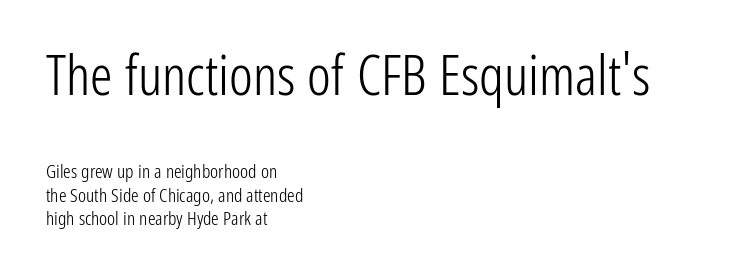
Q: Is the text bold? A: No.
Q: Is the text italic (slanted)? A: No, it is upright.
Q: Is the typeface a serif or a sans-serif typeface? A: Sans-serif.
Q: Is the text underlined? A: No.
Q: How is the paragraph aligned? A: Left-aligned.
Q: Is the spacing between letters normal or unusually wide? A: Normal.
Q: Is the spacing between lines tight, normal or loose? A: Normal.
Q: Which block of text is set in a larger size, the first (top) or the second (bottom)? A: The first (top) one.
Q: Width (condensed, normal, or wide)? A: Condensed.
Q: Stroke contrast? A: Low.
Q: x-height? A: Medium.
Q: Monospaced? A: No.
